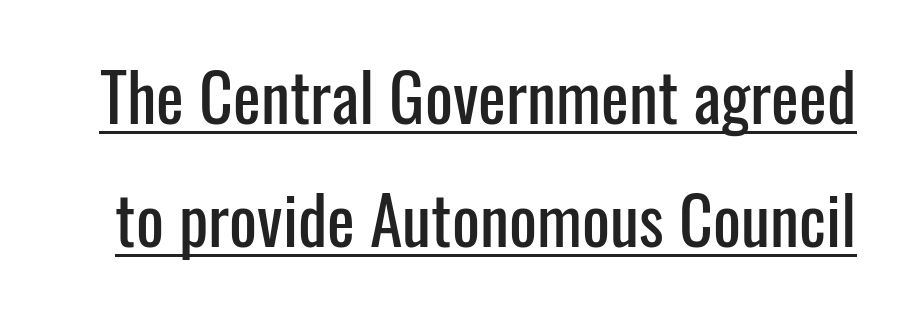
{"serif": "no", "italic": "no", "width": "condensed", "stroke_contrast": "low", "x_height": "medium", "monospaced": "no", "underline": "yes", "line_spacing_ratio": 1.87, "letter_spacing": "normal", "letter_spacing_em": 0.0, "glyph_px": 66}
